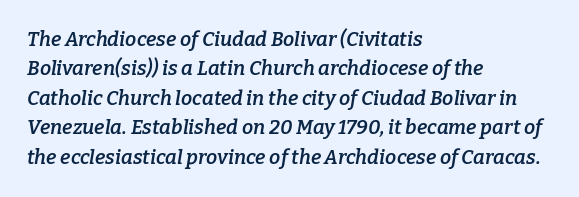
The image shows 20 px text type, italic (leaning right); set left-aligned, normal line spacing (1.47x), normal letter spacing, not underlined.
